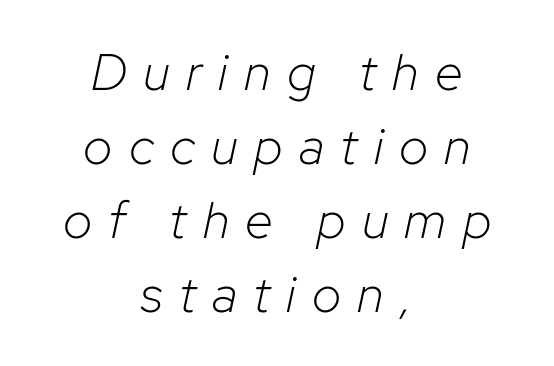
The image shows 51 px light type, italic (leaning right); set centered, normal line spacing (1.45x), unusually wide letter spacing (+0.32 em), not underlined; low stroke contrast and a medium x-height.
